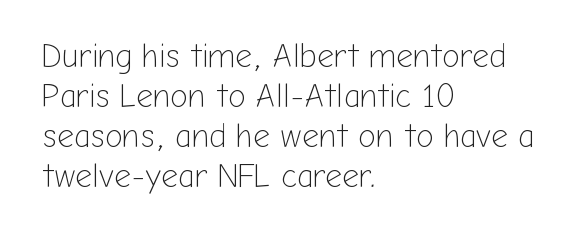
Q: Is the text bold? A: No.
Q: Is the text italic (slanted)? A: No, it is upright.
Q: Is the typeface a serif or a sans-serif typeface? A: Sans-serif.
Q: Is the text underlined? A: No.
Q: How is the paragraph aligned? A: Left-aligned.
Q: Is the spacing between letters normal or unusually wide? A: Normal.
Q: Width (condensed, normal, or wide)? A: Normal.
Q: Stroke contrast? A: Low.
Q: x-height? A: Medium.
Q: Monospaced? A: No.
